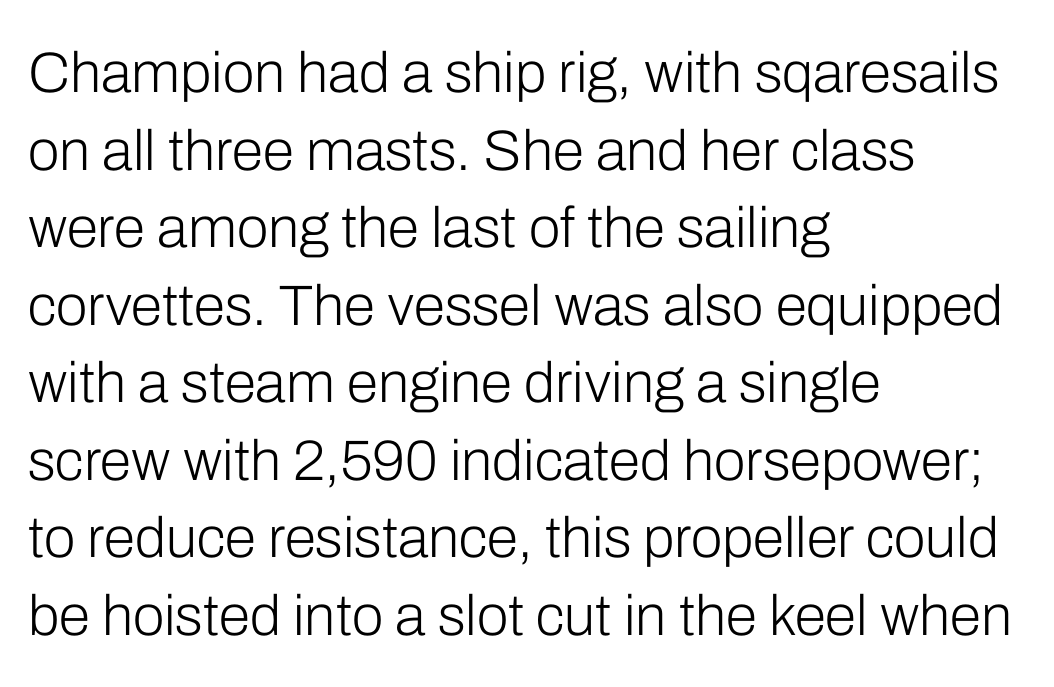
Q: Is the text bold? A: No.
Q: Is the text italic (slanted)? A: No, it is upright.
Q: Is the typeface a serif or a sans-serif typeface? A: Sans-serif.
Q: Is the text underlined? A: No.
Q: How is the paragraph aligned? A: Left-aligned.
Q: Is the spacing between letters normal or unusually wide? A: Normal.
Q: Is the spacing between lines tight, normal or loose? A: Normal.
Q: Width (condensed, normal, or wide)? A: Normal.
Q: Stroke contrast? A: Low.
Q: x-height? A: Medium.
Q: Monospaced? A: No.
